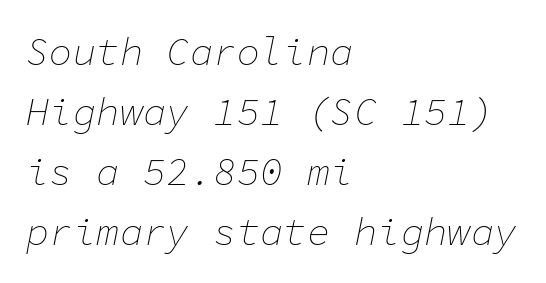
The image shows 39 px thin type, italic (leaning right), monospaced; set left-aligned, normal line spacing (1.54x), normal letter spacing, not underlined; low stroke contrast and a medium x-height.
